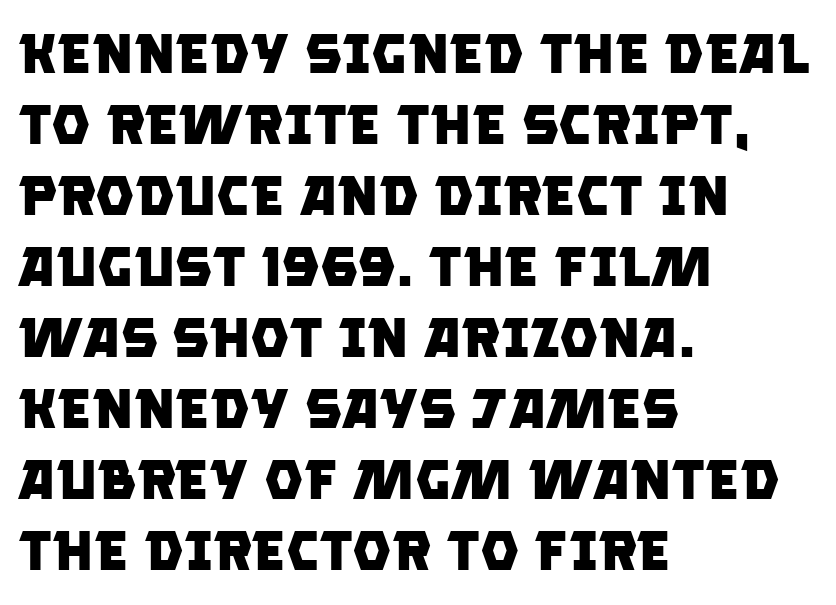
{"serif": "no", "bold": "yes", "weight": "heavy", "width": "normal", "stroke_contrast": "low", "x_height": "large", "monospaced": "no", "underline": "no", "align": "left", "line_spacing": "normal", "line_spacing_ratio": 1.29, "letter_spacing": "normal", "letter_spacing_em": 0.0, "glyph_px": 55}
